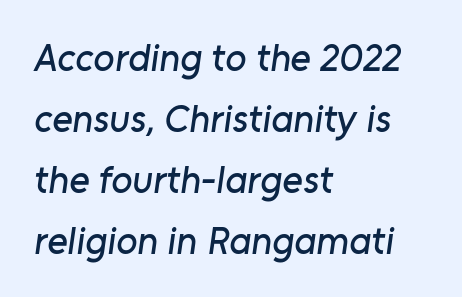
{"serif": "no", "width": "normal", "stroke_contrast": "low", "x_height": "medium", "monospaced": "no", "underline": "no", "align": "left", "line_spacing": "normal", "line_spacing_ratio": 1.56, "letter_spacing": "normal", "letter_spacing_em": 0.0, "glyph_px": 39}
